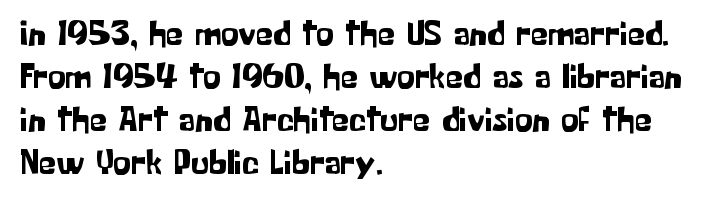
The image shows 35 px sans-serif type, upright; set left-aligned, line spacing 1.23x, normal letter spacing, not underlined; low stroke contrast and a medium x-height.
